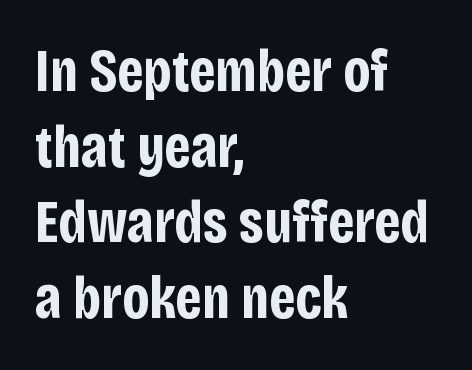
{"serif": "no", "italic": "no", "bold": "yes", "weight": "bold", "width": "condensed", "stroke_contrast": "low", "x_height": "large", "monospaced": "no", "underline": "no", "align": "left", "line_spacing": "normal", "line_spacing_ratio": 1.26, "letter_spacing": "normal", "letter_spacing_em": 0.0, "glyph_px": 60}
